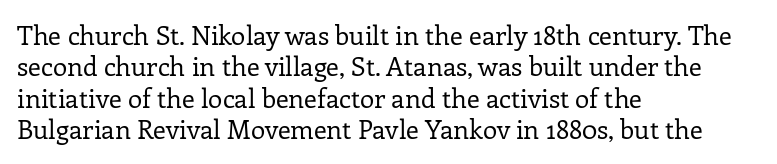
What stands out about the letter spacing? Nothing — it is the standard amount. The rendering anchors every line to the left-hand side. A light-to-regular cut is what we see here. Ordinary non-slanted type is in use.
